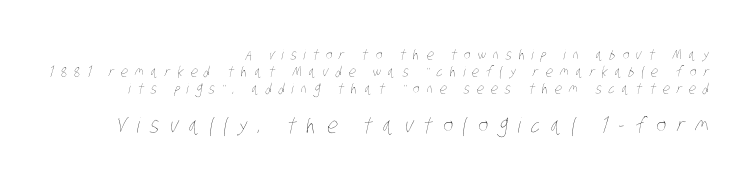
Q: Is the text bold? A: No.
Q: Is the text underlined? A: No.
Q: How is the paragraph aligned? A: Right-aligned.
Q: Is the spacing between letters normal or unusually wide? A: Unusually wide.
Q: Which block of text is set in a larger size, the first (top) or the second (bottom)? A: The second (bottom) one.
